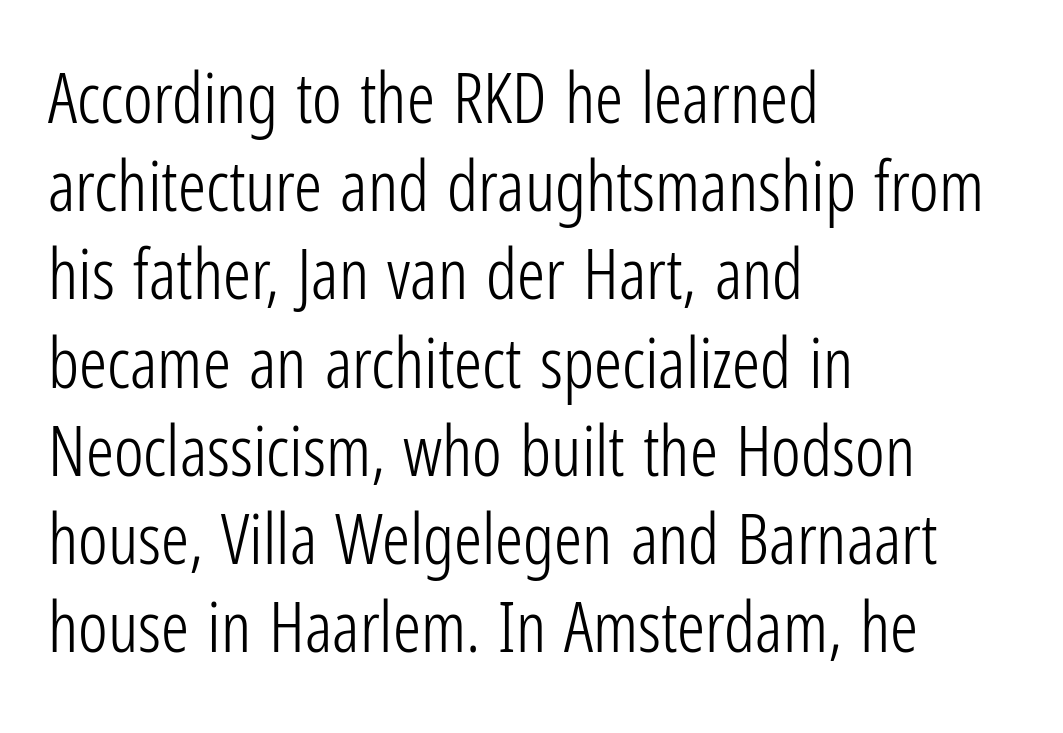
The image shows 70 px light, condensed sans-serif type, upright; set left-aligned, normal line spacing (1.26x), normal letter spacing, not underlined; low stroke contrast and a medium x-height.
